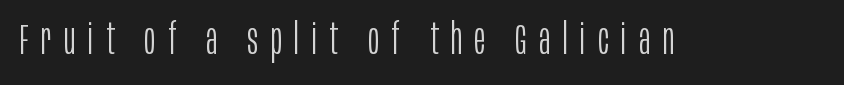
The image shows 42 px light, condensed sans-serif type, upright; set unusually wide letter spacing (+0.3 em), not underlined; low stroke contrast and a large x-height.
